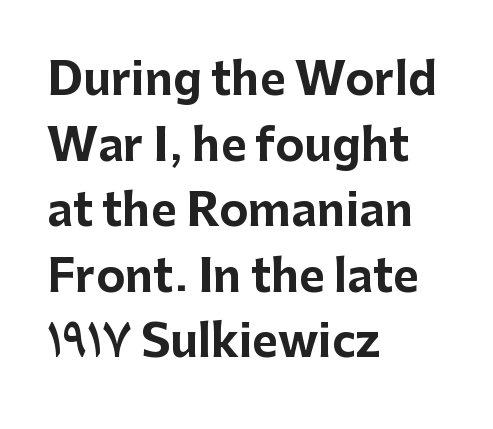
The image shows 44 px bold sans-serif type, upright; set left-aligned, normal line spacing (1.49x), normal letter spacing, not underlined; low stroke contrast and a medium x-height.
